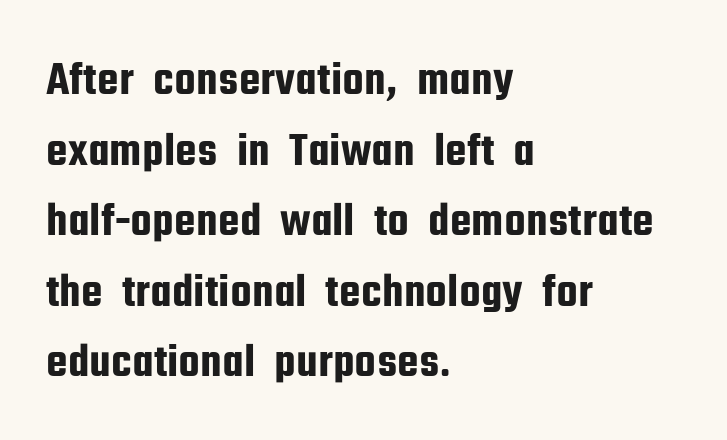
The image shows 48 px condensed sans-serif type, upright; set left-aligned, normal line spacing (1.47x), normal letter spacing, not underlined; low stroke contrast and a medium x-height.
